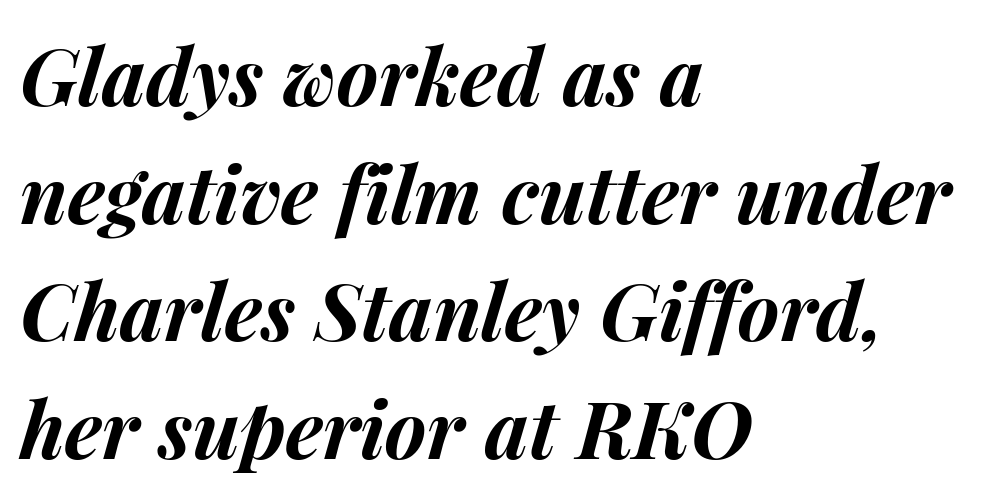
The image shows 79 px bold type, italic (leaning right); set left-aligned, normal line spacing (1.49x), normal letter spacing, not underlined; medium stroke contrast and a medium x-height.
